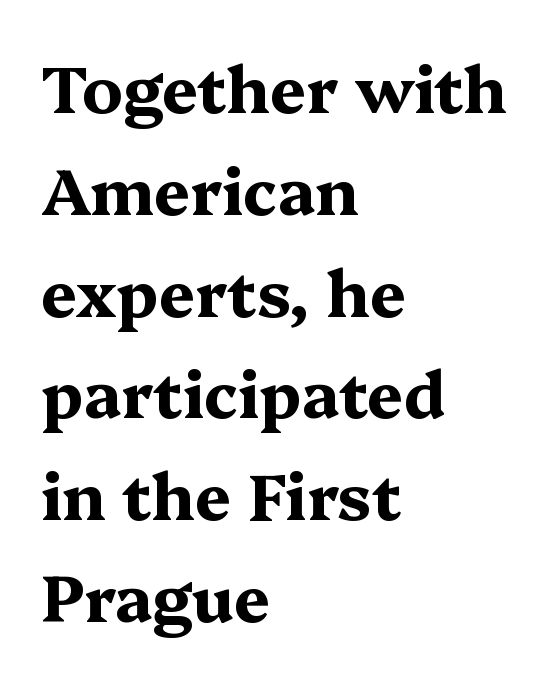
{"serif": "yes", "italic": "no", "bold": "yes", "weight": "bold", "width": "wide", "stroke_contrast": "medium", "x_height": "medium", "monospaced": "no", "underline": "no", "align": "left", "line_spacing": "normal", "line_spacing_ratio": 1.59, "letter_spacing": "normal", "letter_spacing_em": 0.0, "glyph_px": 64}
